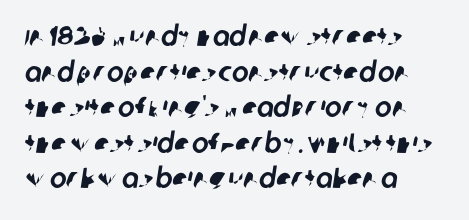
The image shows 28 px sans-serif type; set left-aligned, normal line spacing (1.27x), normal letter spacing, not underlined; low stroke contrast and a large x-height.
